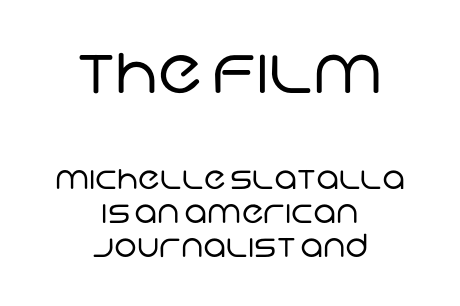
The image shows 65 px regular-weight sans-serif type; set centered, tight line spacing (1.07x), normal letter spacing, not underlined; the first (top) block is 2.03x larger; low stroke contrast and a large x-height.
